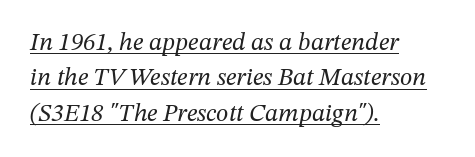
{"italic": "yes", "lean": "right", "slant_degrees": 12, "bold": "no", "underline": "yes", "align": "left", "line_spacing": "normal", "line_spacing_ratio": 1.42, "letter_spacing": "normal", "letter_spacing_em": 0.0, "glyph_px": 25}
